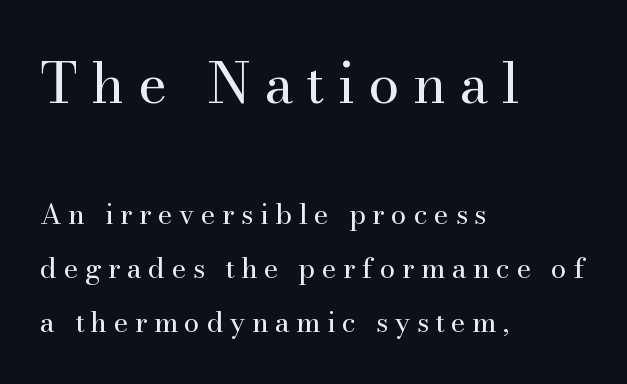
The image shows 56 px regular-weight serif type, upright; set left-aligned, loose line spacing (1.92x), unusually wide letter spacing (+0.23 em), not underlined; the first (top) block is 2.0x larger; medium stroke contrast and a small x-height.
